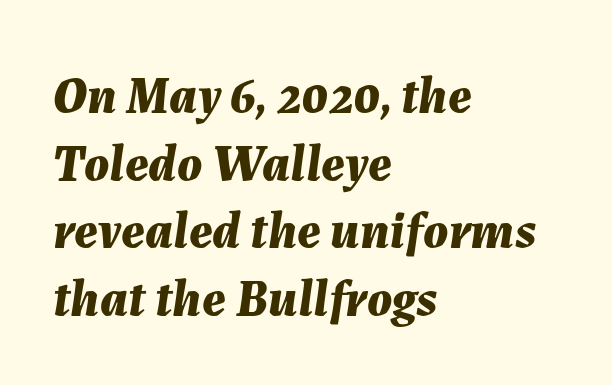
{"italic": "yes", "lean": "right", "slant_degrees": 7, "bold": "yes", "weight": "bold", "width": "normal", "stroke_contrast": "medium", "x_height": "medium", "monospaced": "no", "underline": "no", "align": "left", "line_spacing": "normal", "line_spacing_ratio": 1.3, "letter_spacing": "normal", "letter_spacing_em": 0.0, "glyph_px": 52}
